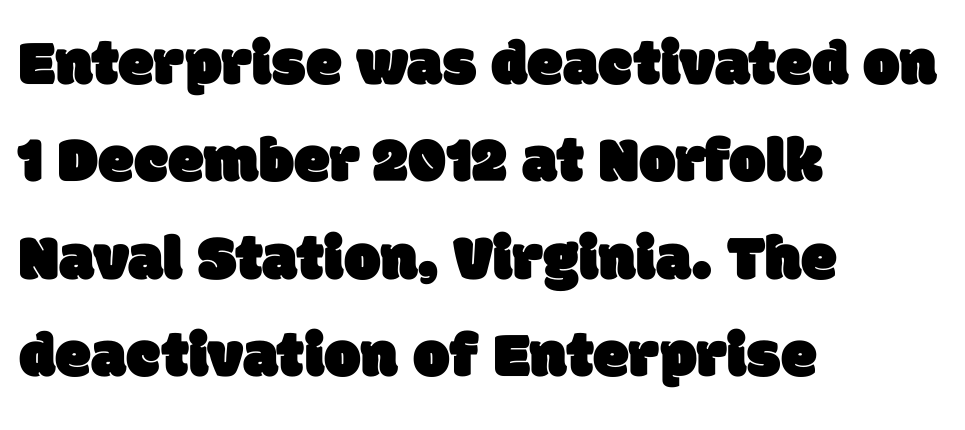
{"serif": "no", "width": "normal", "stroke_contrast": "low", "x_height": "large", "monospaced": "no", "underline": "no", "align": "left", "line_spacing": "normal", "line_spacing_ratio": 1.5, "letter_spacing": "normal", "letter_spacing_em": 0.0, "glyph_px": 65}
